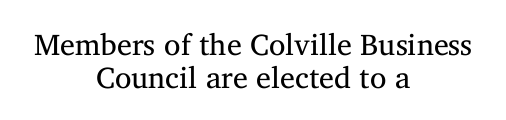
Q: Is the text bold? A: No.
Q: Is the text italic (slanted)? A: No, it is upright.
Q: Is the typeface a serif or a sans-serif typeface? A: Serif.
Q: Is the text underlined? A: No.
Q: How is the paragraph aligned? A: Centered.
Q: Is the spacing between letters normal or unusually wide? A: Normal.
Q: Is the spacing between lines tight, normal or loose? A: Tight.
Q: Width (condensed, normal, or wide)? A: Normal.
Q: Stroke contrast? A: Medium.
Q: x-height? A: Medium.
Q: Monospaced? A: No.
